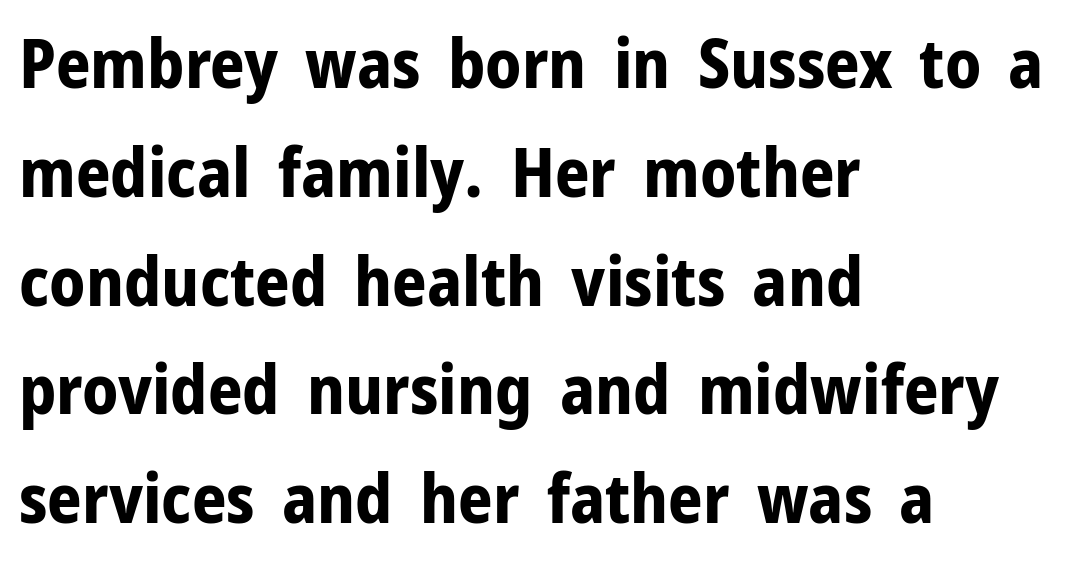
{"serif": "no", "italic": "no", "bold": "yes", "weight": "bold", "width": "normal", "stroke_contrast": "low", "x_height": "medium", "monospaced": "no", "underline": "no", "align": "left", "line_spacing": "normal", "line_spacing_ratio": 1.6, "letter_spacing": "normal", "letter_spacing_em": 0.0, "glyph_px": 68}
